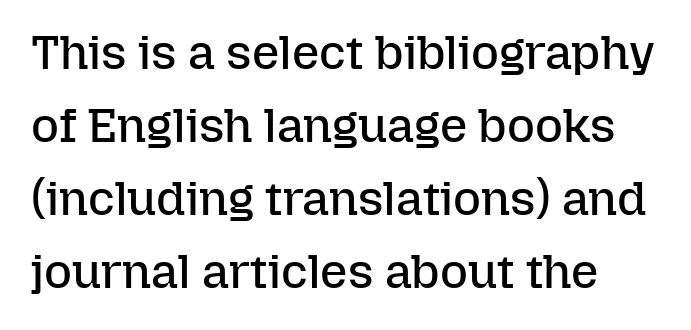
Q: Is the text bold? A: No.
Q: Is the text italic (slanted)? A: No, it is upright.
Q: Is the text underlined? A: No.
Q: Is the spacing between letters normal or unusually wide? A: Normal.
Q: Is the spacing between lines tight, normal or loose? A: Normal.
Q: Width (condensed, normal, or wide)? A: Normal.
Q: Stroke contrast? A: Low.
Q: x-height? A: Medium.
Q: Monospaced? A: No.
